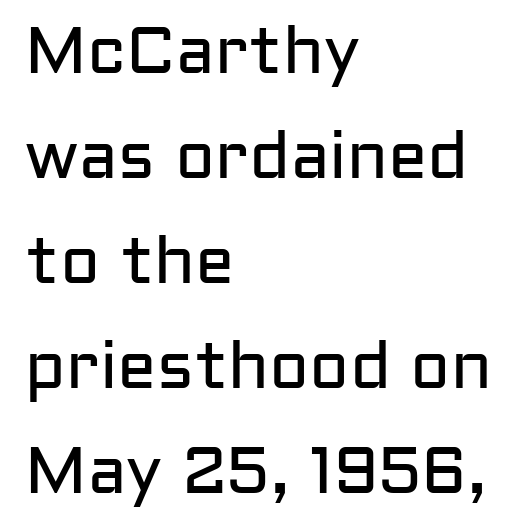
The gaps between neighbouring characters are ordinary and unremarkable. The strokes carry an ordinary text weight at most. Do the characters align in a grid? No, the font is proportional. Look at the bottom of the vertical strokes: they stop flat, with no serifs. Is there any slant? The stems are plumb.
